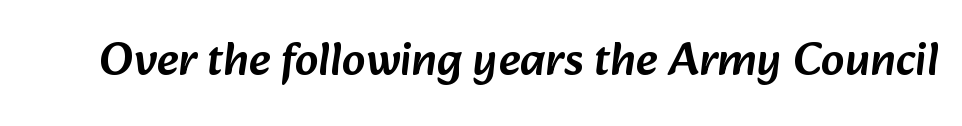
{"serif": "no", "width": "normal", "stroke_contrast": "low", "x_height": "medium", "monospaced": "no", "underline": "no", "letter_spacing": "normal", "letter_spacing_em": 0.0, "glyph_px": 47}
